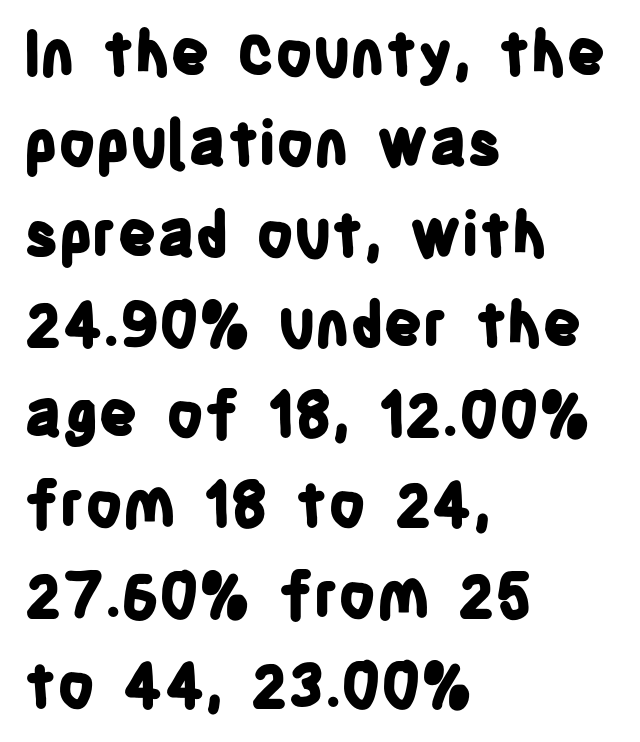
The image shows 61 px bold, condensed sans-serif type, upright; set left-aligned, normal line spacing (1.48x), normal letter spacing, not underlined; low stroke contrast and a large x-height.
